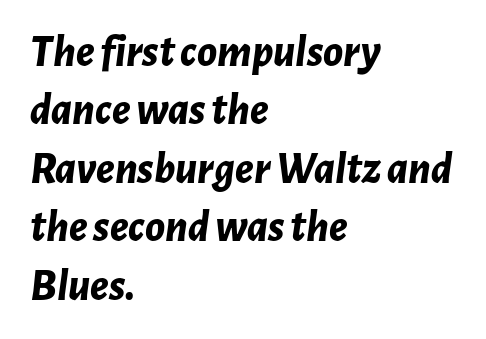
Does the lettering tilt? It does — this is italic. The rendering uses natural spacing where letterforms have individual widths. Quick note: interline space is typical. Horizontal alignment here is leftward, the default for most running prose. How are the letters spaced? Ordinarily, with no added tracking. How heavy is the stroke? Heavy — this is a bold.
